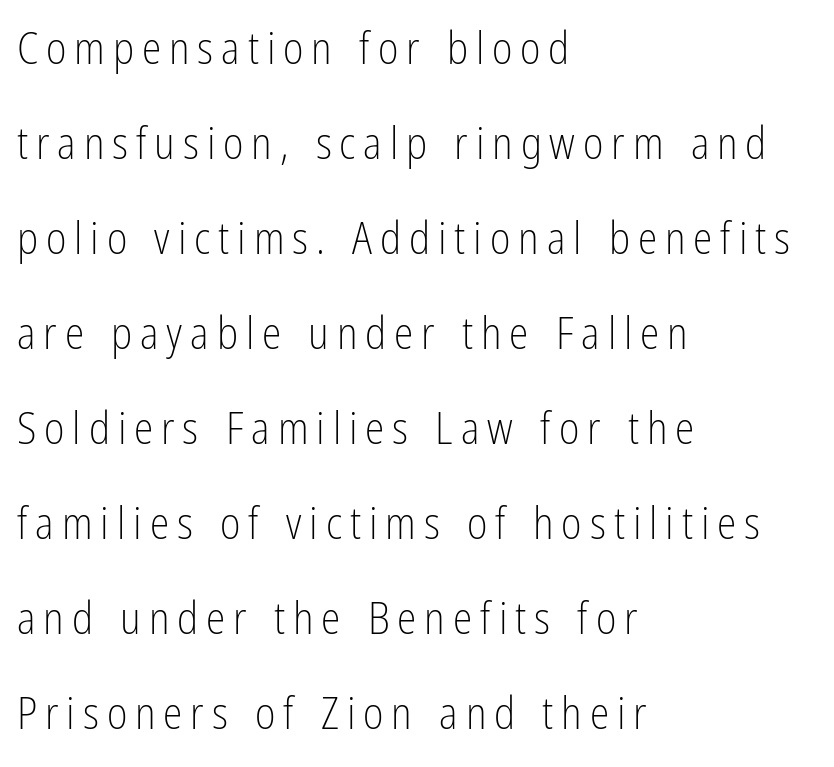
{"serif": "no", "italic": "no", "bold": "no", "weight": "light", "width": "condensed", "stroke_contrast": "low", "x_height": "medium", "monospaced": "no", "underline": "no", "align": "left", "line_spacing": "loose", "line_spacing_ratio": 2.16, "glyph_px": 44}
